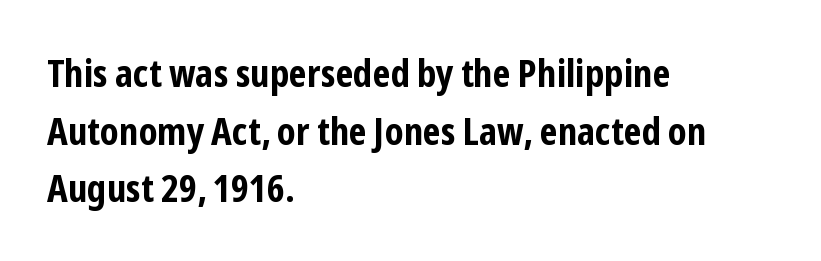
{"serif": "no", "italic": "no", "bold": "yes", "weight": "bold", "width": "condensed", "stroke_contrast": "low", "x_height": "medium", "monospaced": "no", "underline": "no", "align": "left", "line_spacing": "normal", "line_spacing_ratio": 1.56, "letter_spacing": "normal", "letter_spacing_em": 0.0, "glyph_px": 37}
